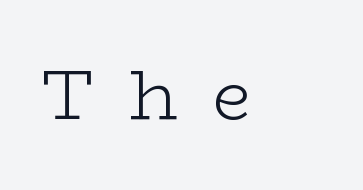
The image shows 69 px light, wide serif type, upright; set left-aligned, unusually wide letter spacing (+0.5 em), not underlined; low stroke contrast and a medium x-height.
